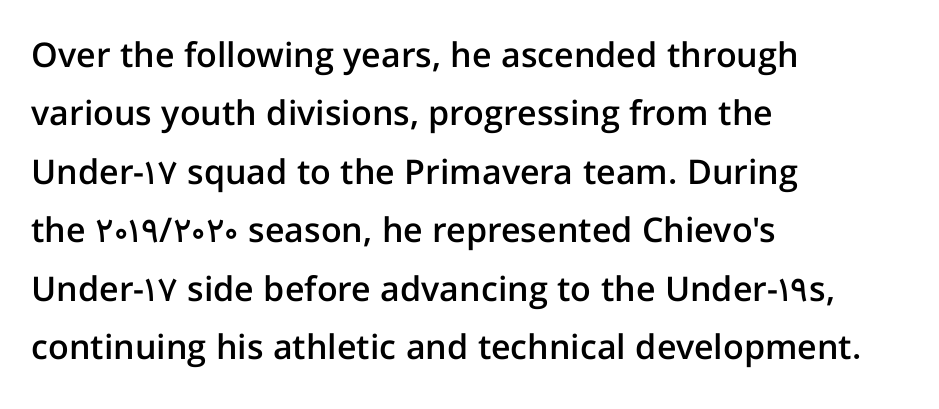
{"serif": "no", "italic": "no", "bold": "semi", "weight": "semibold", "width": "normal", "stroke_contrast": "low", "x_height": "medium", "monospaced": "no", "underline": "no", "align": "left", "line_spacing_ratio": 1.72, "letter_spacing": "normal", "letter_spacing_em": 0.0, "glyph_px": 34}
